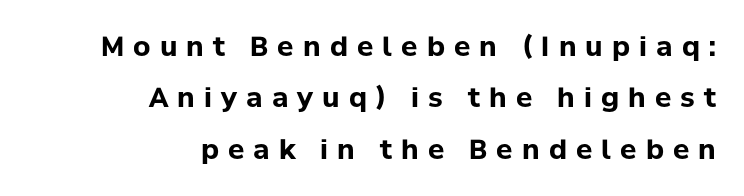
Notice how the stems are strictly vertical — no italics here. If you measured baseline to baseline, you'd find a long distance. No word sits above an underline. Short and long lines alike share a common ending point at right. The passage shown has open, widely tracked lettering throughout.
